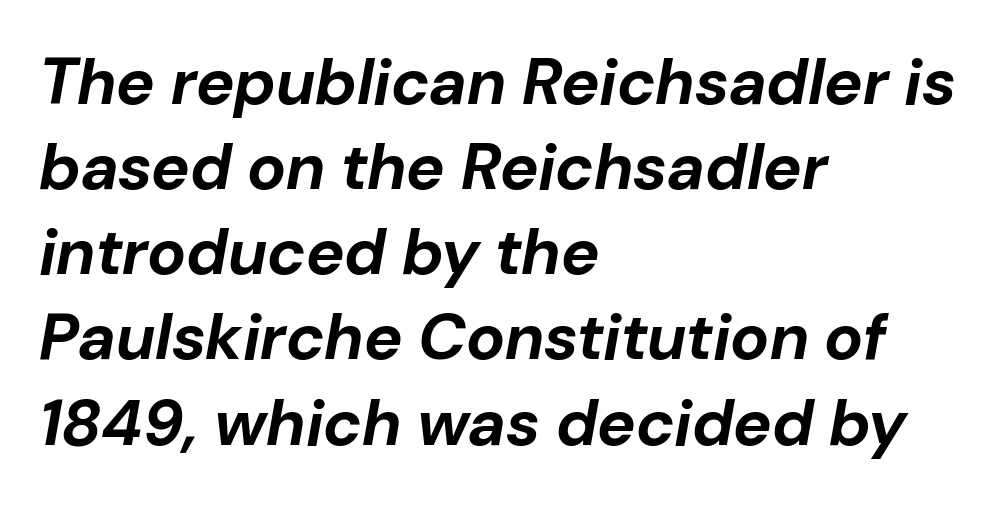
Look at the tracking — it's just the regular setting, nothing added. Varying glyph widths throughout — classic text-font behaviour. The typesetting leans heavy: a genuine bold. The gap between lines stays unmarked. The passage shown leans; its letterforms are oblique.
